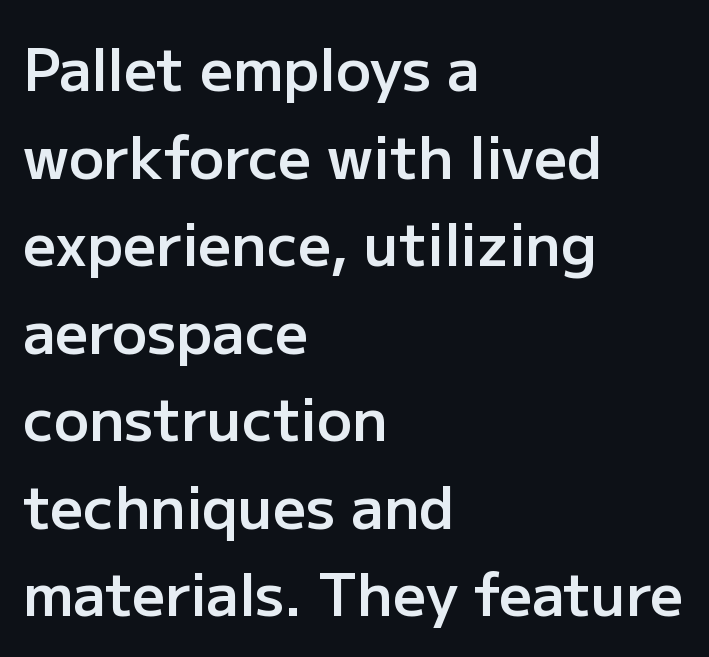
Q: Is the text bold? A: Semi-bold.
Q: Is the text italic (slanted)? A: No, it is upright.
Q: Is the typeface a serif or a sans-serif typeface? A: Sans-serif.
Q: Is the text underlined? A: No.
Q: How is the paragraph aligned? A: Left-aligned.
Q: Is the spacing between letters normal or unusually wide? A: Normal.
Q: Is the spacing between lines tight, normal or loose? A: Normal.
Q: Width (condensed, normal, or wide)? A: Normal.
Q: Stroke contrast? A: Low.
Q: x-height? A: Medium.
Q: Monospaced? A: No.
